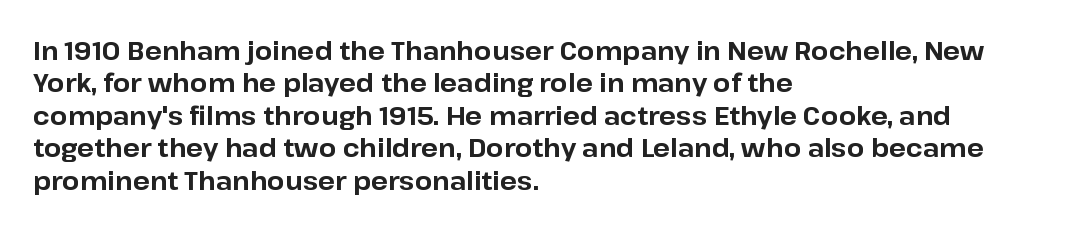
A typesetter would mark this as roman, not italic. The strokes are fattened all the way to bold. Beneath every word, the page is bare. The letters sit at their default tracking, neither squeezed nor spread. Notice how the passage keeps a crisp vertical edge on the left only. The lines sit at an ordinary, default distance from one another.
